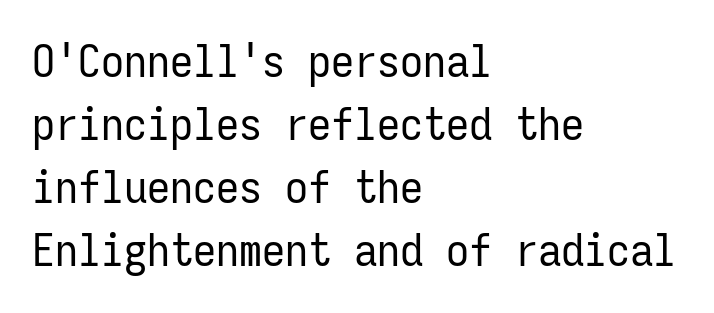
The image shows 46 px regular-weight, condensed sans-serif type, upright, monospaced; set left-aligned, normal line spacing (1.37x), normal letter spacing, not underlined; low stroke contrast and a medium x-height.
